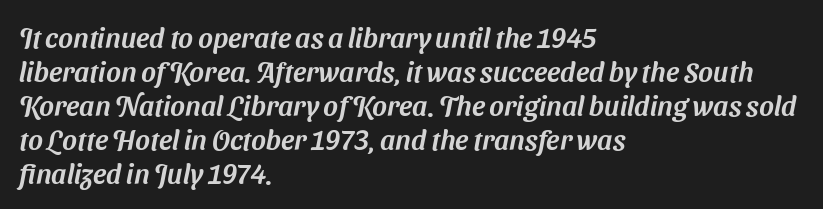
Nobody touched the tracking dial on this one. Letters rest on an invisible, unmarked baseline. Each letter keeps its own natural width here, so spacing adapts to shape. Grotesque or geometric, the face here clearly has no serifs. Line beginnings align vertically; line endings do not.
